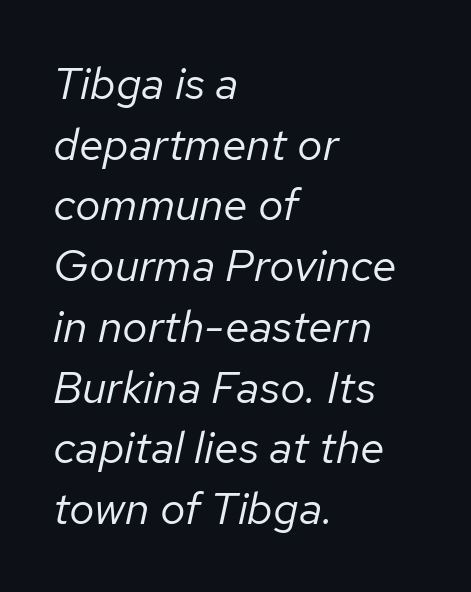
Q: Is the text bold? A: No.
Q: Is the text italic (slanted)? A: Yes, it leans right by about 12 degrees.
Q: Is the text underlined? A: No.
Q: How is the paragraph aligned? A: Left-aligned.
Q: Is the spacing between letters normal or unusually wide? A: Normal.
Q: Is the spacing between lines tight, normal or loose? A: Normal.
Q: Width (condensed, normal, or wide)? A: Normal.
Q: Stroke contrast? A: Low.
Q: x-height? A: Medium.
Q: Monospaced? A: No.
